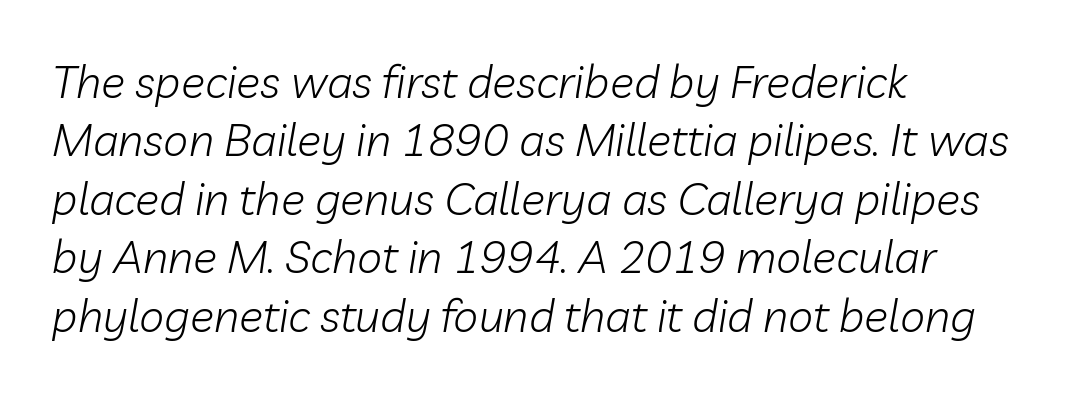
Q: Is the text bold? A: No.
Q: Is the text italic (slanted)? A: Yes, it leans right by about 10 degrees.
Q: Is the text underlined? A: No.
Q: How is the paragraph aligned? A: Left-aligned.
Q: Is the spacing between letters normal or unusually wide? A: Normal.
Q: Is the spacing between lines tight, normal or loose? A: Normal.
Q: Width (condensed, normal, or wide)? A: Normal.
Q: Stroke contrast? A: Low.
Q: x-height? A: Medium.
Q: Monospaced? A: No.
